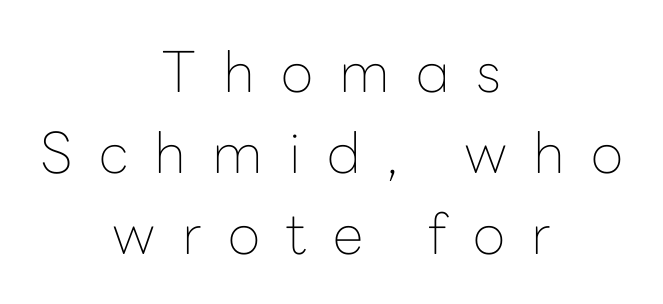
{"serif": "no", "italic": "no", "bold": "no", "weight": "thin", "width": "normal", "stroke_contrast": "low", "x_height": "medium", "monospaced": "no", "underline": "no", "align": "center", "line_spacing": "normal", "line_spacing_ratio": 1.45, "letter_spacing": "wide", "letter_spacing_em": 0.47, "glyph_px": 56}
